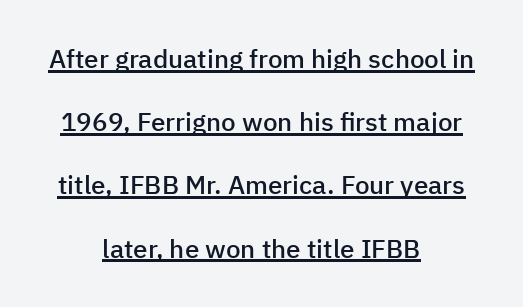
Quick note: underline on. The letters are semibold — heavier than regular but short of a full bold. Letter spacing: default. Quick note: interline space is abundant. In CSS terms this would be text-align: center. Style check: upright.
